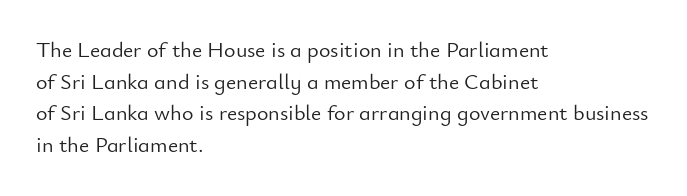
{"italic": "no", "bold": "no", "underline": "no", "align": "left", "line_spacing": "normal", "line_spacing_ratio": 1.44, "letter_spacing": "normal", "letter_spacing_em": 0.0, "glyph_px": 22}
